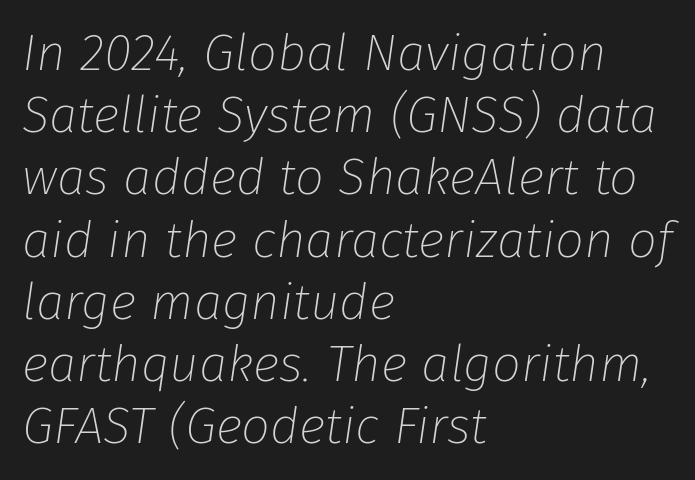
{"italic": "yes", "lean": "right", "slant_degrees": 8, "bold": "no", "weight": "thin", "width": "normal", "stroke_contrast": "low", "x_height": "medium", "monospaced": "no", "underline": "no", "align": "left", "line_spacing_ratio": 1.22, "letter_spacing": "normal", "letter_spacing_em": 0.0, "glyph_px": 51}
